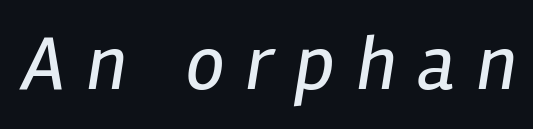
The image shows 78 px regular-weight, condensed type, italic (leaning right); set unusually wide letter spacing (+0.27 em), not underlined; low stroke contrast and a medium x-height.
